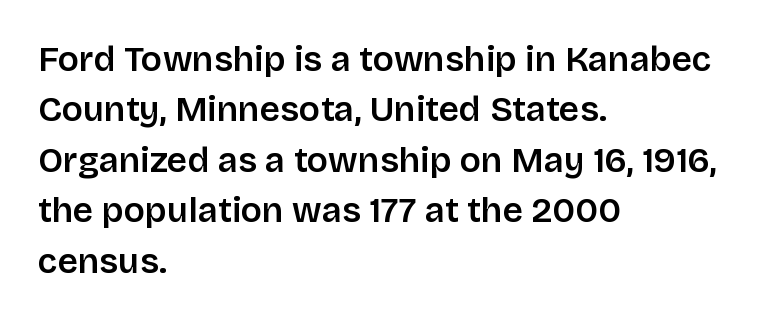
Q: Is the text bold? A: Semi-bold.
Q: Is the text italic (slanted)? A: No, it is upright.
Q: Is the typeface a serif or a sans-serif typeface? A: Sans-serif.
Q: Is the text underlined? A: No.
Q: How is the paragraph aligned? A: Left-aligned.
Q: Is the spacing between letters normal or unusually wide? A: Normal.
Q: Is the spacing between lines tight, normal or loose? A: Normal.
Q: Width (condensed, normal, or wide)? A: Normal.
Q: Stroke contrast? A: Low.
Q: x-height? A: Large.
Q: Monospaced? A: No.
